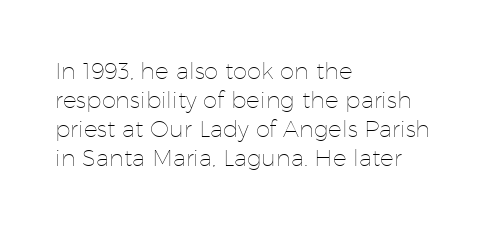
{"italic": "no", "bold": "no", "underline": "no", "align": "left", "line_spacing": "normal", "line_spacing_ratio": 1.26, "letter_spacing": "normal", "letter_spacing_em": 0.0, "glyph_px": 23}
